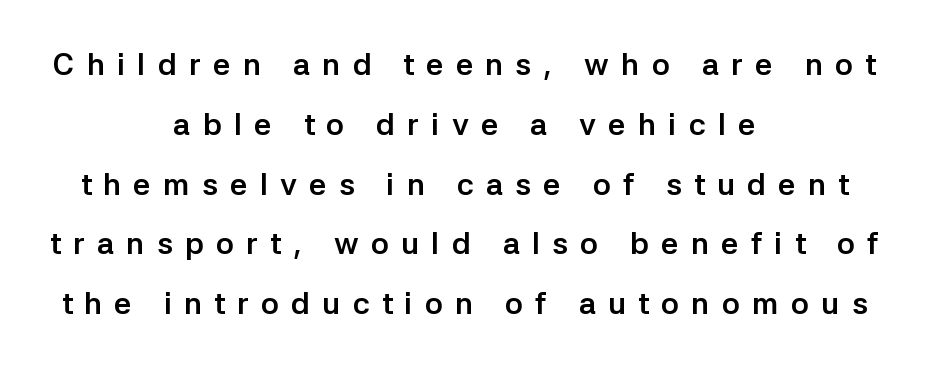
The image shows 31 px semibold sans-serif type, upright; set centered, loose line spacing (1.93x), unusually wide letter spacing (+0.39 em), not underlined; low stroke contrast and a medium x-height.
